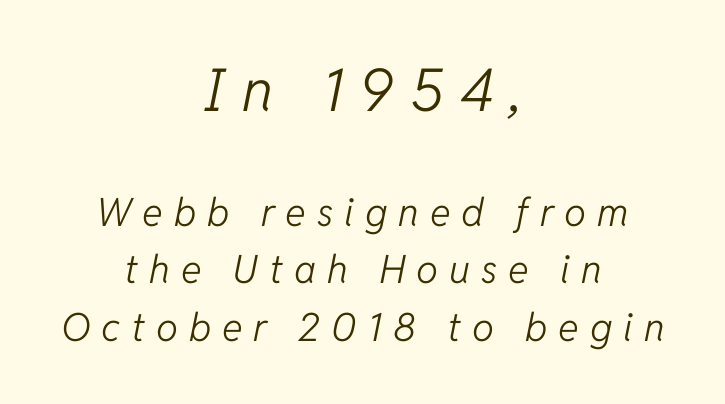
Q: Is the text bold? A: No.
Q: Is the text italic (slanted)? A: Yes, it leans right by about 11 degrees.
Q: Is the text underlined? A: No.
Q: How is the paragraph aligned? A: Centered.
Q: Is the spacing between letters normal or unusually wide? A: Unusually wide.
Q: Is the spacing between lines tight, normal or loose? A: Normal.
Q: Which block of text is set in a larger size, the first (top) or the second (bottom)? A: The first (top) one.
Q: Width (condensed, normal, or wide)? A: Normal.
Q: Stroke contrast? A: Low.
Q: x-height? A: Medium.
Q: Monospaced? A: No.
